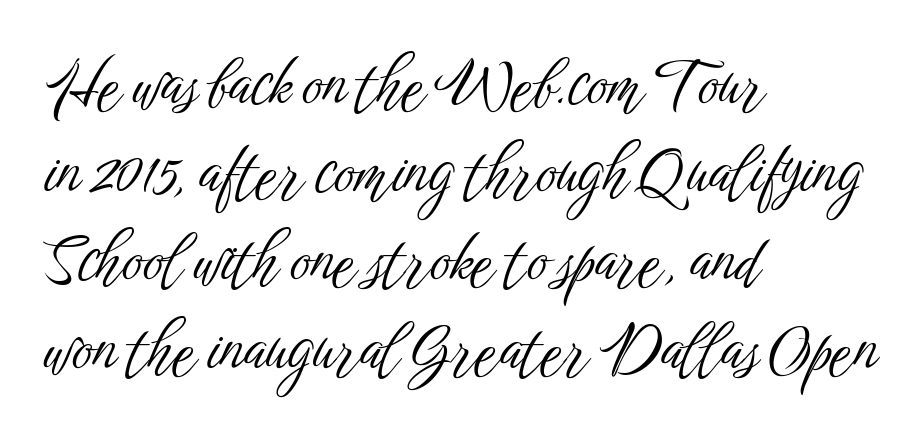
{"serif": "no", "bold": "no", "weight": "light", "width": "condensed", "stroke_contrast": "low", "x_height": "medium", "monospaced": "no", "underline": "no", "align": "left", "line_spacing": "normal", "line_spacing_ratio": 1.4, "letter_spacing": "normal", "letter_spacing_em": 0.0, "glyph_px": 63}
